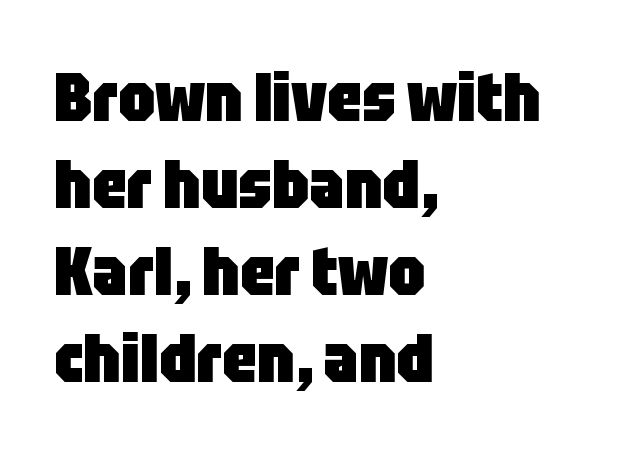
The image shows 67 px heavy, condensed sans-serif type, upright; set left-aligned, normal line spacing (1.3x), normal letter spacing, not underlined; low stroke contrast and a large x-height.
